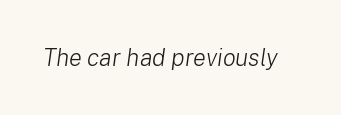
Q: Is the text bold? A: No.
Q: Is the text italic (slanted)? A: Yes, it leans right by about 8 degrees.
Q: Is the text underlined? A: No.
Q: Is the spacing between letters normal or unusually wide? A: Normal.
